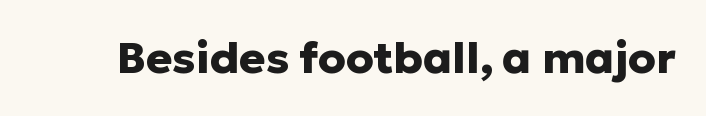
{"serif": "no", "italic": "no", "bold": "yes", "weight": "heavy", "width": "normal", "stroke_contrast": "low", "x_height": "medium", "monospaced": "no", "underline": "no", "letter_spacing": "normal", "letter_spacing_em": 0.0, "glyph_px": 44}
